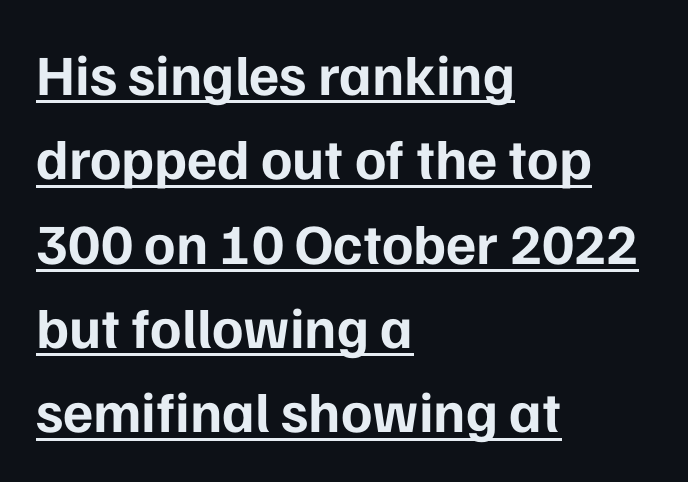
{"serif": "no", "italic": "no", "bold": "yes", "weight": "bold", "width": "normal", "stroke_contrast": "low", "x_height": "medium", "monospaced": "no", "underline": "yes", "align": "left", "line_spacing": "normal", "line_spacing_ratio": 1.48, "letter_spacing": "normal", "letter_spacing_em": 0.0, "glyph_px": 57}
